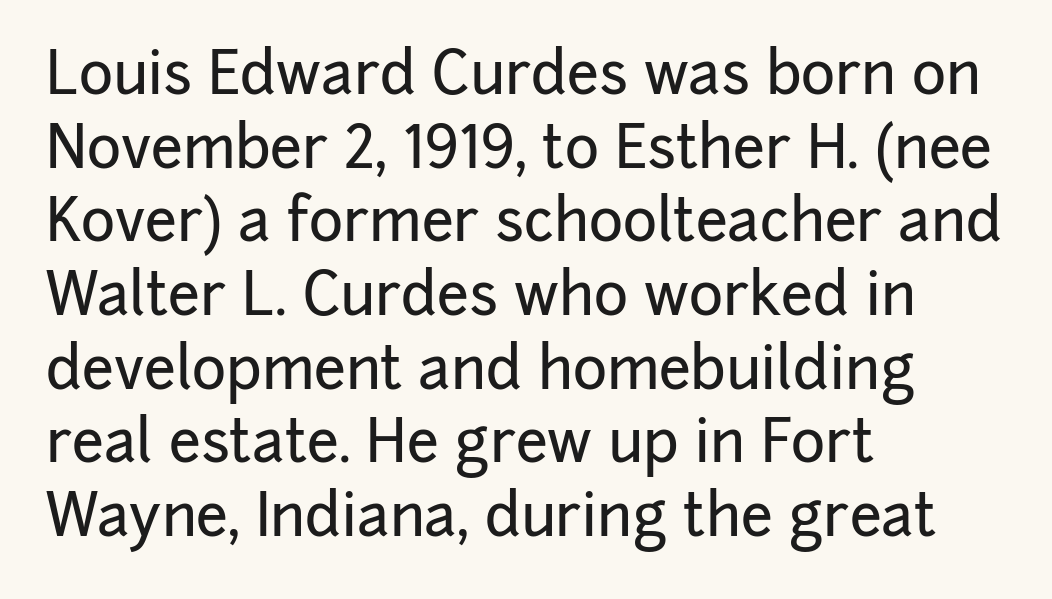
{"serif": "no", "italic": "no", "width": "normal", "stroke_contrast": "low", "x_height": "medium", "monospaced": "no", "underline": "no", "align": "left", "line_spacing": "normal", "line_spacing_ratio": 1.27, "letter_spacing": "normal", "letter_spacing_em": 0.0, "glyph_px": 58}
